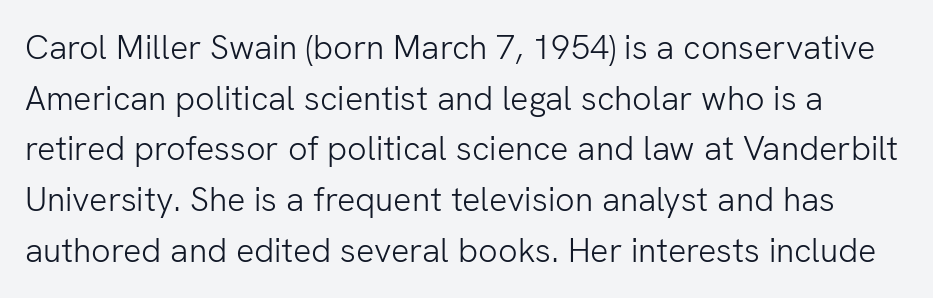
You could not count columns in this text — the font is proportionally spaced. How would I describe the line gaps? Plain and ordinary. Upright lettering throughout. Observe the absence of serifs on each vertical stroke in this sample. Anything drawn beneath the words? Only blank space.
